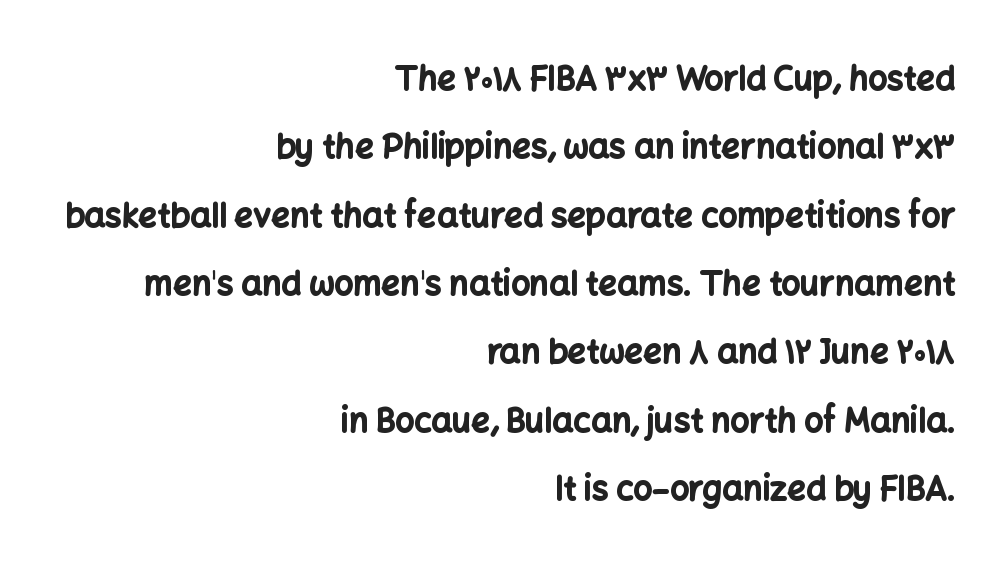
{"serif": "no", "italic": "no", "bold": "yes", "weight": "bold", "width": "normal", "stroke_contrast": "low", "x_height": "medium", "monospaced": "no", "underline": "no", "align": "right", "line_spacing": "loose", "line_spacing_ratio": 2.07, "letter_spacing": "normal", "letter_spacing_em": 0.0, "glyph_px": 33}
